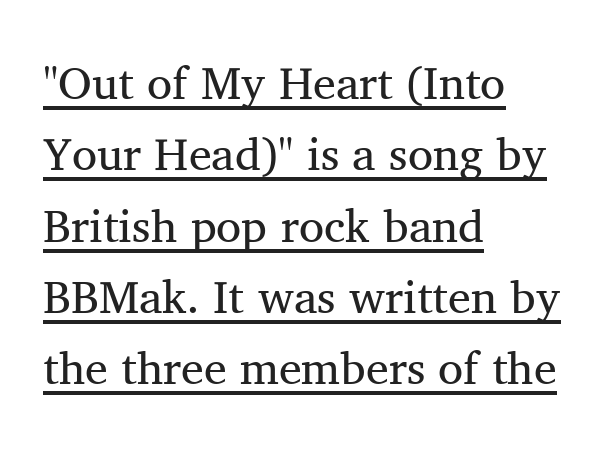
Here the designer chose a conventional face with non-uniform glyph widths. The lettering is marked with a stroke running underneath it. This sample uses plain, unmodified letter spacing. This sample uses a serif face. The block of text has a typical density, with ordinary space between rows. The strokes carry an ordinary text weight at most.
